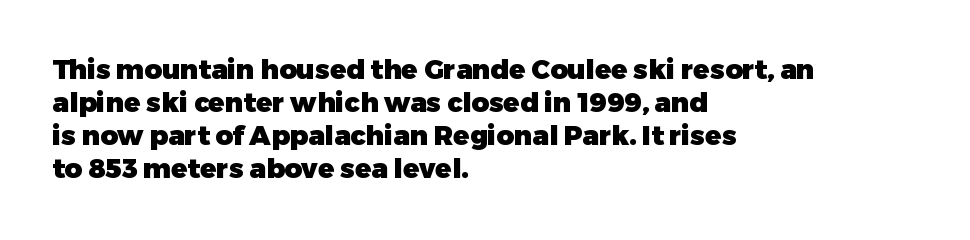
Words float on clear page, feet unadorned. Does the lettering tilt? It doesn't — this is upright. Visually the block forms a straight wall on the left and a jagged coastline on the right. These words are printed bold, with thick strokes throughout. Characters follow at the spacing the type designer built in.
